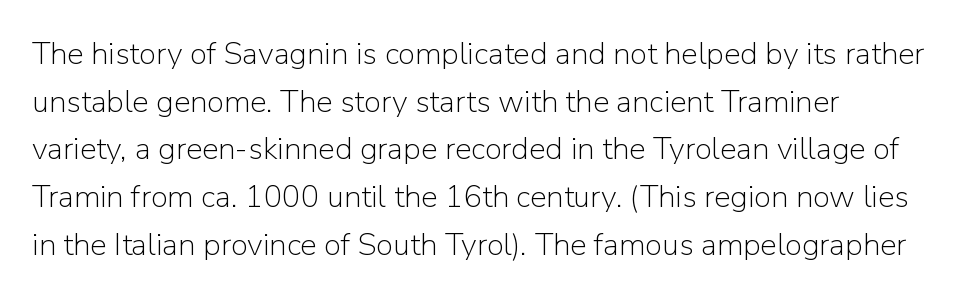
Has an underline been added? It has not. Is the type heavy? It reads as light-to-regular instead. Students, note that the glyphs here touch the page at normal intervals. The type sits square on the baseline with zero lean.
